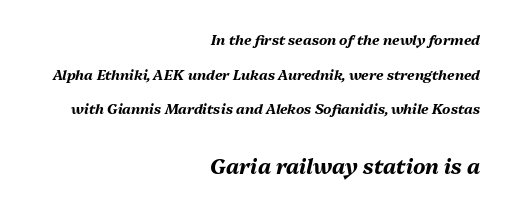
Each line ends at the same right margin while the left side varies. Slant detected: the letters are inclined. The passage shown is emphatically bold. Compared with typical body copy, the letter spacing here is the same.
